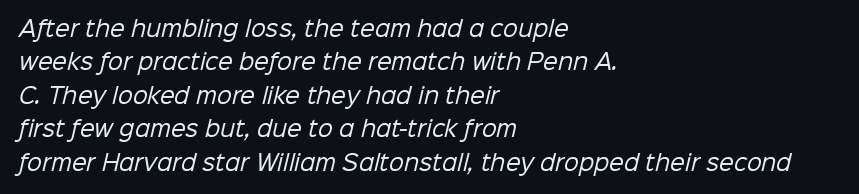
{"bold": "no", "underline": "no", "align": "left", "line_spacing": "normal", "line_spacing_ratio": 1.59, "letter_spacing": "normal", "letter_spacing_em": 0.0, "glyph_px": 21}
